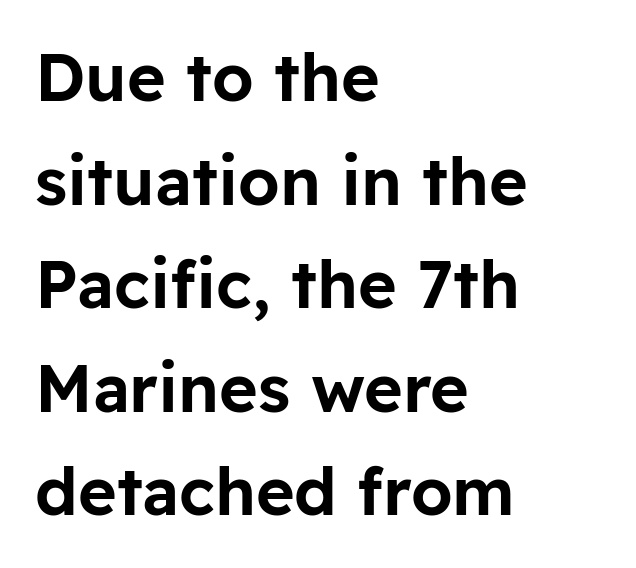
The image shows 66 px sans-serif type, upright; set left-aligned, normal line spacing (1.57x), normal letter spacing, not underlined; low stroke contrast and a medium x-height.
